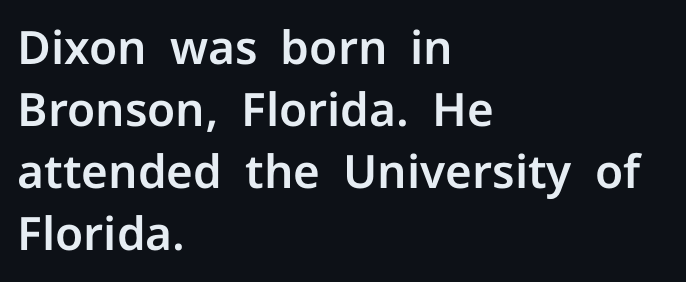
The image shows 46 px sans-serif type, upright; set left-aligned, normal line spacing (1.35x), normal letter spacing, not underlined; low stroke contrast and a medium x-height.
